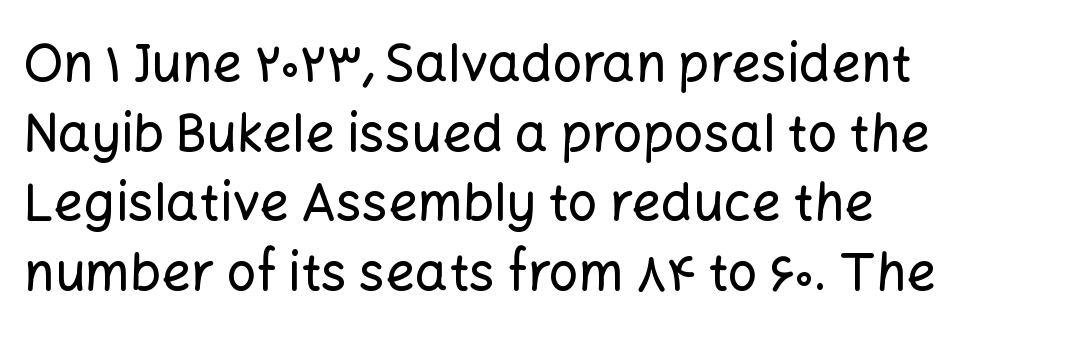
{"serif": "no", "italic": "no", "width": "normal", "stroke_contrast": "low", "x_height": "medium", "monospaced": "no", "underline": "no", "align": "left", "line_spacing": "normal", "line_spacing_ratio": 1.34, "letter_spacing": "normal", "letter_spacing_em": 0.0, "glyph_px": 52}
